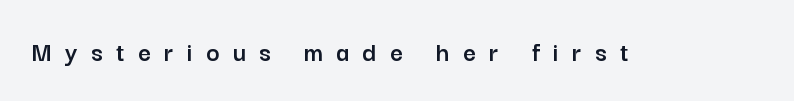
{"serif": "no", "italic": "no", "width": "normal", "stroke_contrast": "low", "x_height": "medium", "monospaced": "no", "underline": "no", "letter_spacing": "wide", "letter_spacing_em": 0.48, "glyph_px": 28}
